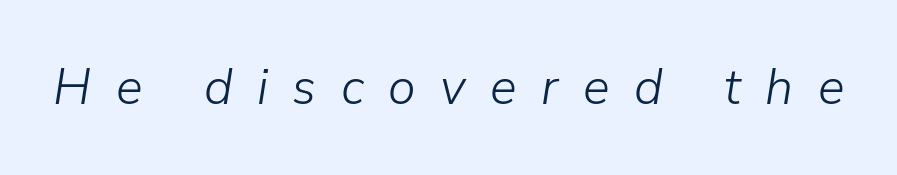
Q: Is the text bold? A: No.
Q: Is the text italic (slanted)? A: Yes, it leans right by about 9 degrees.
Q: Is the text underlined? A: No.
Q: Is the spacing between letters normal or unusually wide? A: Unusually wide.
Q: Width (condensed, normal, or wide)? A: Normal.
Q: Stroke contrast? A: Low.
Q: x-height? A: Medium.
Q: Monospaced? A: No.
